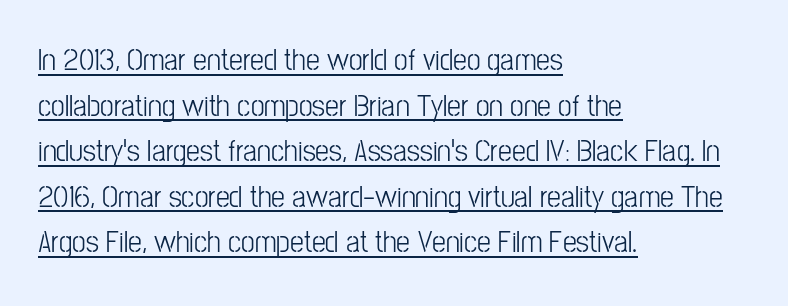
Q: Is the text bold? A: No.
Q: Is the text italic (slanted)? A: No, it is upright.
Q: Is the typeface a serif or a sans-serif typeface? A: Sans-serif.
Q: Is the text underlined? A: Yes.
Q: How is the paragraph aligned? A: Left-aligned.
Q: Is the spacing between letters normal or unusually wide? A: Normal.
Q: Is the spacing between lines tight, normal or loose? A: Normal.
Q: Width (condensed, normal, or wide)? A: Condensed.
Q: Stroke contrast? A: Low.
Q: x-height? A: Medium.
Q: Monospaced? A: No.
